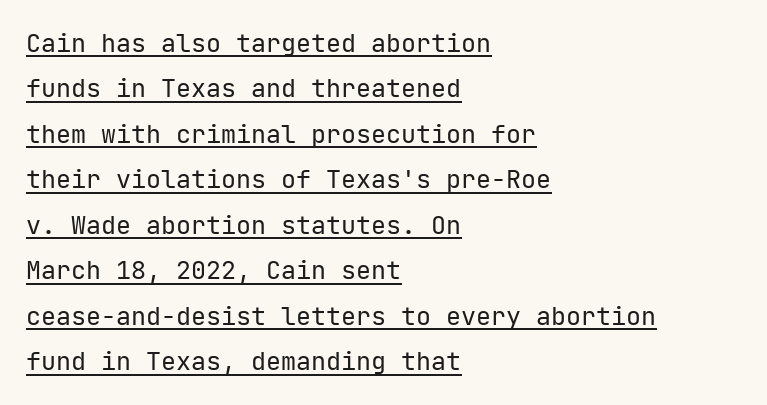
The image shows 25 px text type, upright; set left-aligned, line spacing 1.82x, normal letter spacing, underlined.
